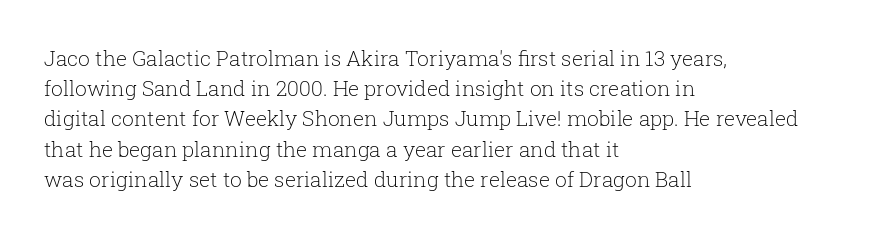
The image shows 21 px text type, upright; set left-aligned, normal line spacing (1.44x), normal letter spacing, not underlined.
